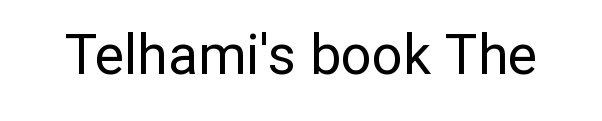
{"serif": "no", "italic": "no", "bold": "no", "weight": "regular", "width": "normal", "stroke_contrast": "low", "x_height": "medium", "monospaced": "no", "underline": "no", "letter_spacing": "normal", "letter_spacing_em": 0.0, "glyph_px": 55}
